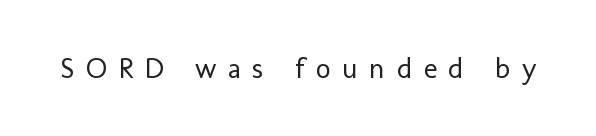
A typesetter would mark this as roman, not italic. Words appear elongated and porous because spacing is wide. The letters look calm and open, with moderate or lighter stems. Unmarked baselines from the first word to the last.
